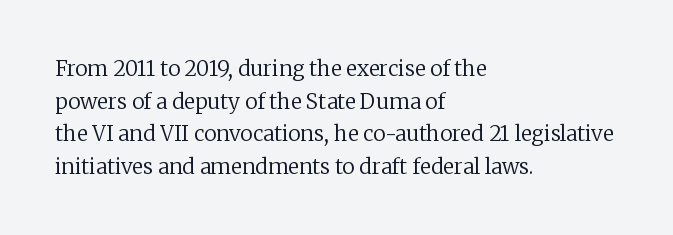
Q: Is the text bold? A: No.
Q: Is the text italic (slanted)? A: No, it is upright.
Q: Is the text underlined? A: No.
Q: How is the paragraph aligned? A: Left-aligned.
Q: Is the spacing between letters normal or unusually wide? A: Normal.
Q: Is the spacing between lines tight, normal or loose? A: Normal.
